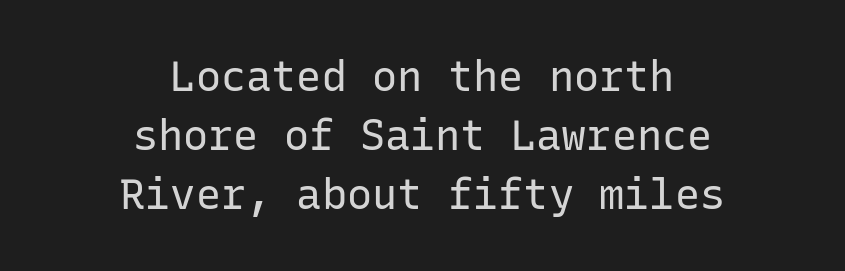
The image shows 42 px regular-weight sans-serif type, upright, monospaced; set centered, normal line spacing (1.4x), normal letter spacing, not underlined; low stroke contrast and a medium x-height.
